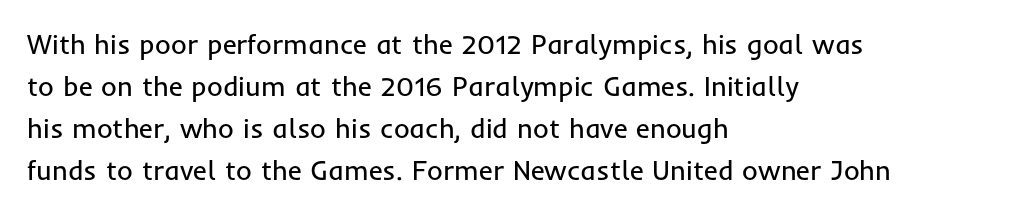
Each new line begins a customary step beneath the previous one. The passage shown is not underscored anywhere. Weight: not bold — regular or lighter. Nope, not italic — everything's standing straight. A classic flush-left, rag-right setting is used for this passage.
